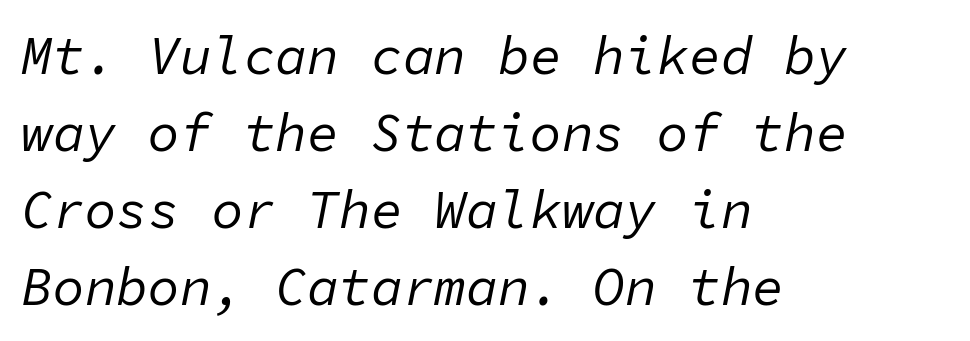
A clean baseline with only descenders dipping below it. A classic flush-left, rag-right setting is used for this passage. The letters march in equal steps, a hallmark of fixed-pitch type. Compared with typical body copy, the letter spacing here is the same.
